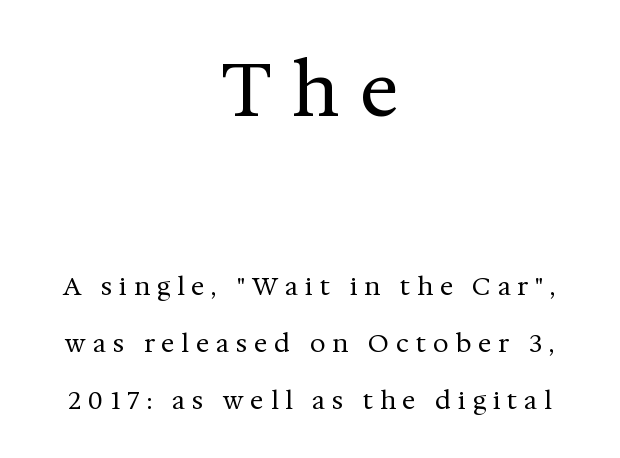
Q: Is the text bold? A: No.
Q: Is the text italic (slanted)? A: No, it is upright.
Q: Is the typeface a serif or a sans-serif typeface? A: Serif.
Q: Is the text underlined? A: No.
Q: How is the paragraph aligned? A: Centered.
Q: Is the spacing between letters normal or unusually wide? A: Unusually wide.
Q: Is the spacing between lines tight, normal or loose? A: Loose.
Q: Which block of text is set in a larger size, the first (top) or the second (bottom)? A: The first (top) one.
Q: Width (condensed, normal, or wide)? A: Normal.
Q: Stroke contrast? A: Medium.
Q: x-height? A: Medium.
Q: Monospaced? A: No.
